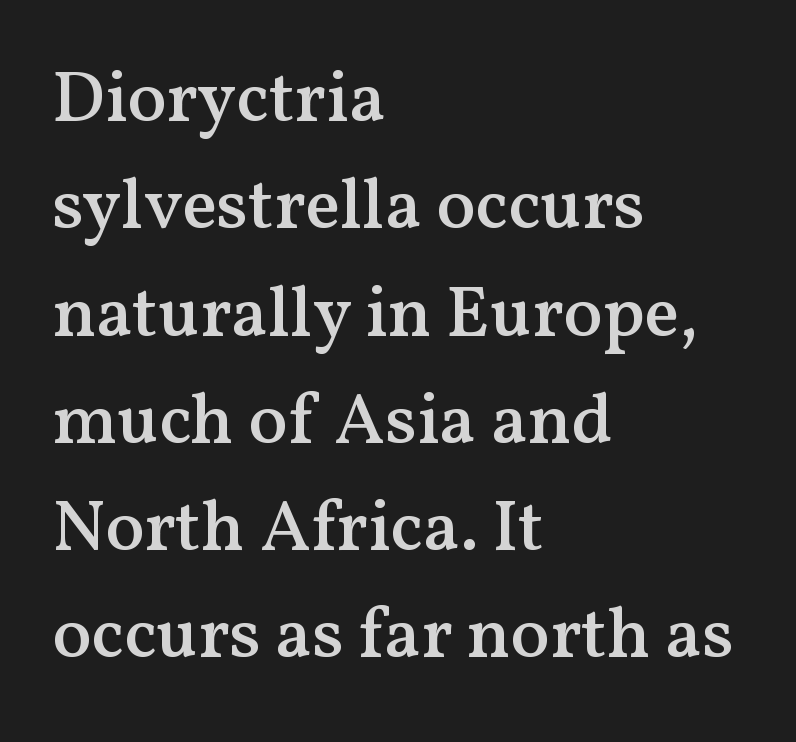
Q: Is the text bold? A: Semi-bold.
Q: Is the text italic (slanted)? A: No, it is upright.
Q: Is the typeface a serif or a sans-serif typeface? A: Serif.
Q: Is the text underlined? A: No.
Q: How is the paragraph aligned? A: Left-aligned.
Q: Is the spacing between letters normal or unusually wide? A: Normal.
Q: Is the spacing between lines tight, normal or loose? A: Normal.
Q: Width (condensed, normal, or wide)? A: Normal.
Q: Stroke contrast? A: Medium.
Q: x-height? A: Medium.
Q: Monospaced? A: No.
